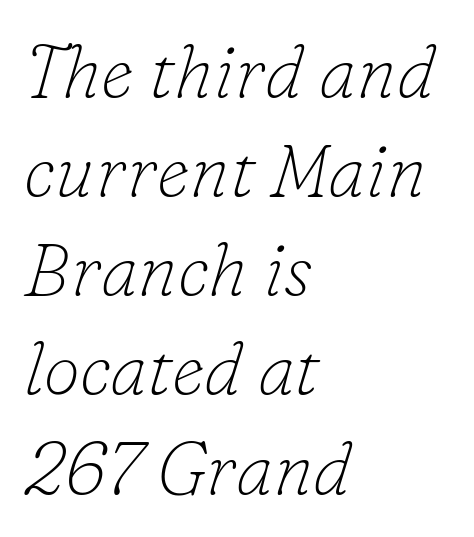
The image shows 74 px thin serif type, italic (leaning right); set left-aligned, normal line spacing (1.34x), normal letter spacing, not underlined; low stroke contrast and a small x-height.
